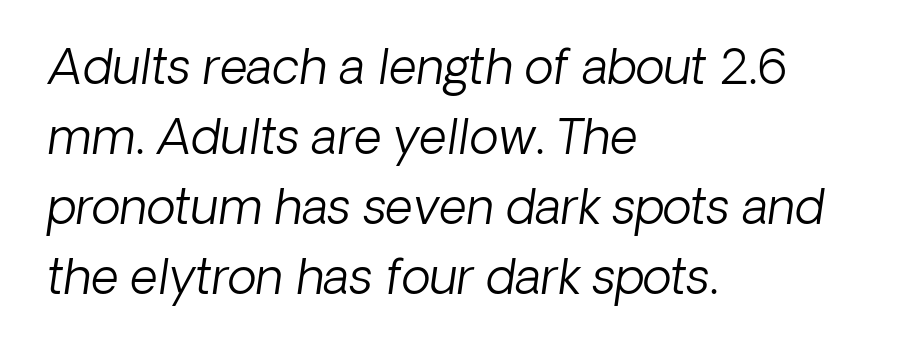
Q: Is the text bold? A: No.
Q: Is the text italic (slanted)? A: Yes, it leans right by about 8 degrees.
Q: Is the text underlined? A: No.
Q: How is the paragraph aligned? A: Left-aligned.
Q: Is the spacing between letters normal or unusually wide? A: Normal.
Q: Is the spacing between lines tight, normal or loose? A: Normal.
Q: Width (condensed, normal, or wide)? A: Normal.
Q: Stroke contrast? A: Low.
Q: x-height? A: Medium.
Q: Monospaced? A: No.
